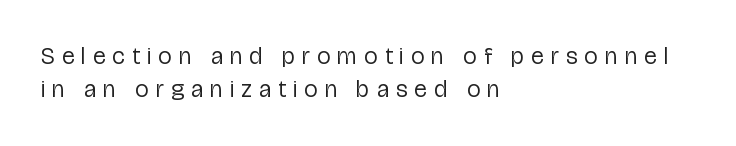
Vertical strokes here are truly vertical. The line-height multiplier appears to be the usual default. The line texture is sparse and dotted thanks to wide tracking. Line beginnings align vertically; line endings do not. Summary of weight: not heavy and not bold. The specimen omits any rule beneath the text block's lines.
